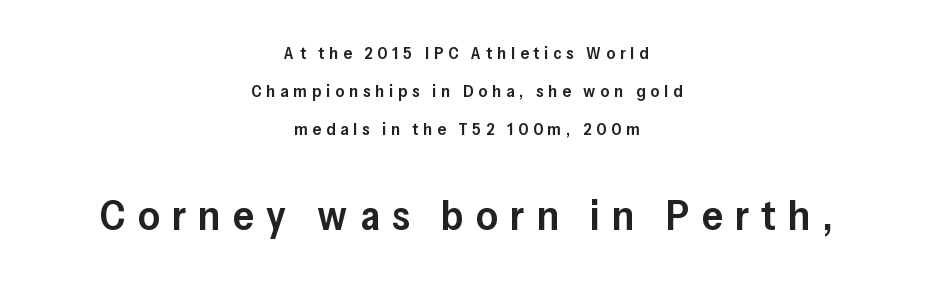
Q: Is the text bold? A: Semi-bold.
Q: Is the text italic (slanted)? A: No, it is upright.
Q: Is the typeface a serif or a sans-serif typeface? A: Sans-serif.
Q: Is the text underlined? A: No.
Q: How is the paragraph aligned? A: Centered.
Q: Is the spacing between letters normal or unusually wide? A: Unusually wide.
Q: Is the spacing between lines tight, normal or loose? A: Loose.
Q: Which block of text is set in a larger size, the first (top) or the second (bottom)? A: The second (bottom) one.
Q: Width (condensed, normal, or wide)? A: Normal.
Q: Stroke contrast? A: Low.
Q: x-height? A: Medium.
Q: Monospaced? A: No.
